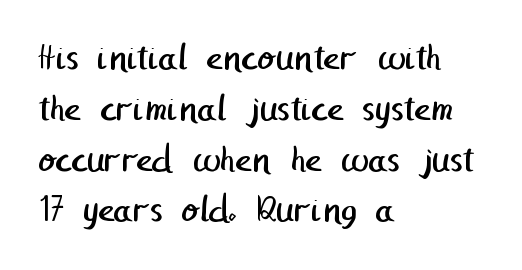
Q: Is the text bold? A: No.
Q: Is the typeface a serif or a sans-serif typeface? A: Sans-serif.
Q: Is the text underlined? A: No.
Q: How is the paragraph aligned? A: Left-aligned.
Q: Is the spacing between letters normal or unusually wide? A: Normal.
Q: Is the spacing between lines tight, normal or loose? A: Normal.
Q: Width (condensed, normal, or wide)? A: Normal.
Q: Stroke contrast? A: Low.
Q: x-height? A: Medium.
